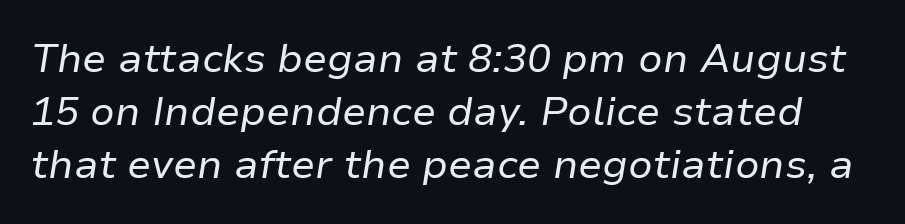
{"italic": "yes", "lean": "right", "slant_degrees": 9, "bold": "no", "weight": "regular", "width": "normal", "stroke_contrast": "low", "x_height": "medium", "monospaced": "no", "underline": "no", "line_spacing": "normal", "line_spacing_ratio": 1.32, "letter_spacing": "normal", "letter_spacing_em": 0.0, "glyph_px": 40}
